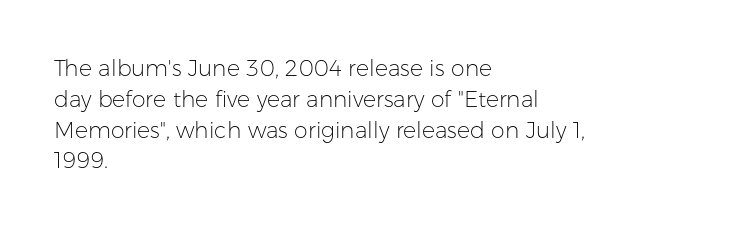
The image shows 22 px text type, upright; set left-aligned, normal line spacing (1.4x), normal letter spacing, not underlined.
